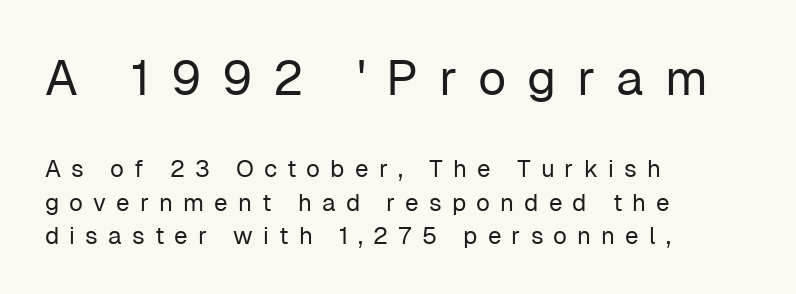
The typeface has the unassuming heft of standard copy or less. Display-style spreading of the glyphs; the letterfit is very open. Notice how the passage keeps a crisp vertical edge on the left only. No italicization has been applied; the sample stays upright. Vertically, the passage feels balanced, rows spaced as you'd expect. Do the characters align in a grid? No, the font is proportional.
